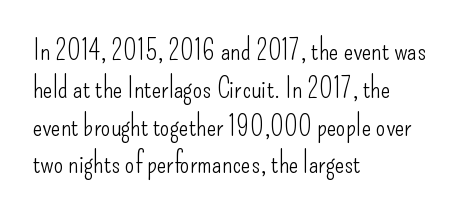
Q: Is the text bold? A: No.
Q: Is the text italic (slanted)? A: No, it is upright.
Q: Is the typeface a serif or a sans-serif typeface? A: Sans-serif.
Q: Is the text underlined? A: No.
Q: How is the paragraph aligned? A: Left-aligned.
Q: Is the spacing between letters normal or unusually wide? A: Normal.
Q: Is the spacing between lines tight, normal or loose? A: Normal.
Q: Width (condensed, normal, or wide)? A: Condensed.
Q: Stroke contrast? A: Low.
Q: x-height? A: Small.
Q: Monospaced? A: No.
